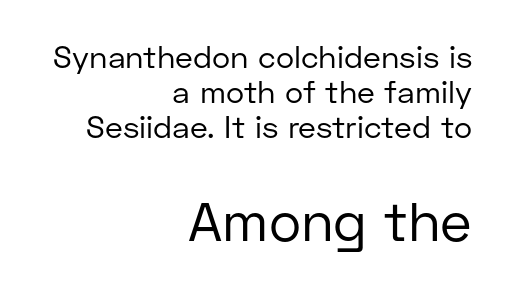
The image shows 55 px regular-weight sans-serif type, upright; set right-aligned, tight line spacing (1.13x), normal letter spacing, not underlined; the second (bottom) block is 1.77x larger; low stroke contrast and a medium x-height.
